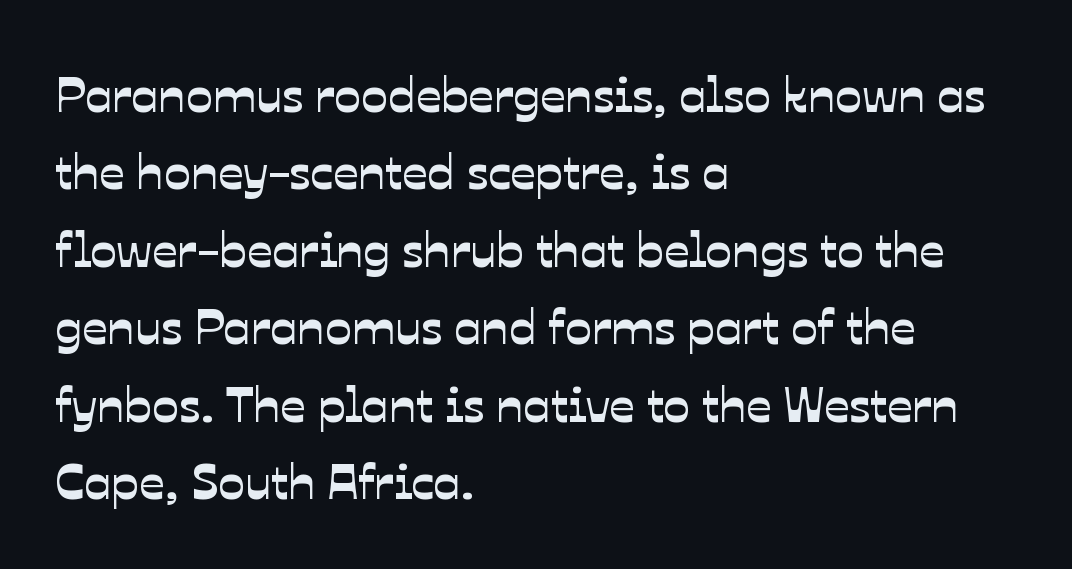
{"serif": "no", "width": "normal", "stroke_contrast": "low", "x_height": "medium", "monospaced": "no", "underline": "no", "align": "left", "line_spacing": "normal", "line_spacing_ratio": 1.55, "letter_spacing": "normal", "letter_spacing_em": 0.0, "glyph_px": 50}
